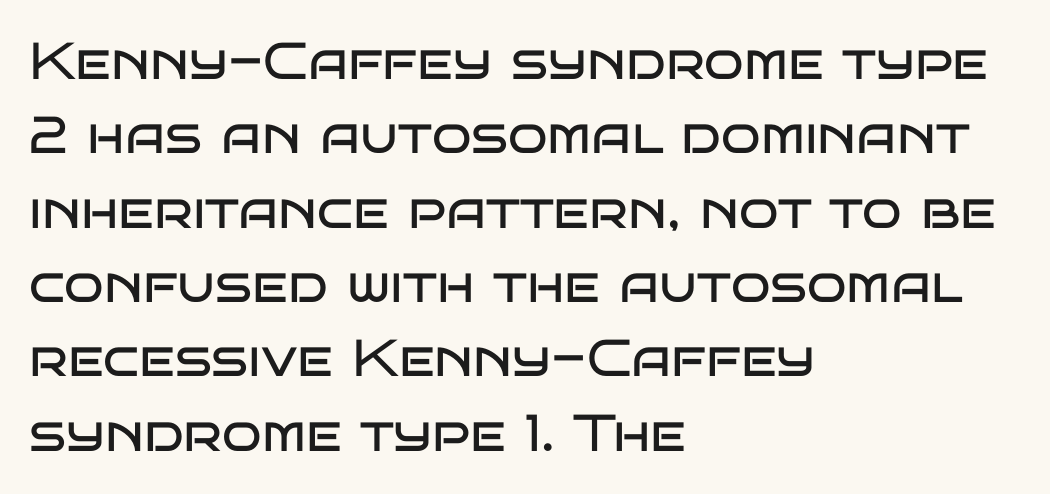
Descenders are the only things crossing below the line. The passage shown is typed in a proportional face where columns would drift. These lines sit exactly where default settings would place them. Weight: in the light-to-regular range.
